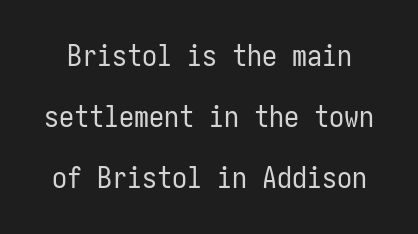
The image shows 30 px regular-weight, condensed sans-serif type, upright; set loose line spacing (2.04x), normal letter spacing, not underlined; low stroke contrast and a medium x-height.
